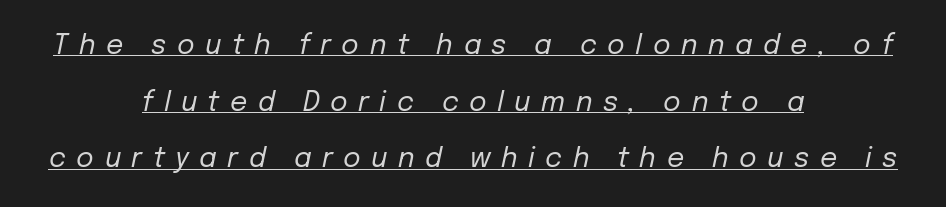
Q: Is the text bold? A: No.
Q: Is the text italic (slanted)? A: Yes, it leans right by about 12 degrees.
Q: Is the text underlined? A: Yes.
Q: How is the paragraph aligned? A: Centered.
Q: Is the spacing between letters normal or unusually wide? A: Unusually wide.
Q: Is the spacing between lines tight, normal or loose? A: Loose.
